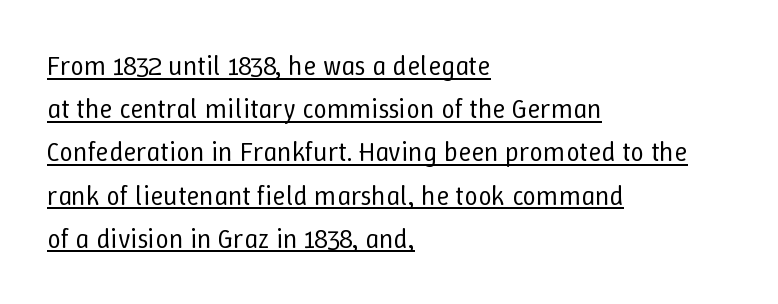
Q: Is the text bold? A: No.
Q: Is the text italic (slanted)? A: No, it is upright.
Q: Is the text underlined? A: Yes.
Q: How is the paragraph aligned? A: Left-aligned.
Q: Is the spacing between letters normal or unusually wide? A: Normal.
Q: Is the spacing between lines tight, normal or loose? A: Normal.
